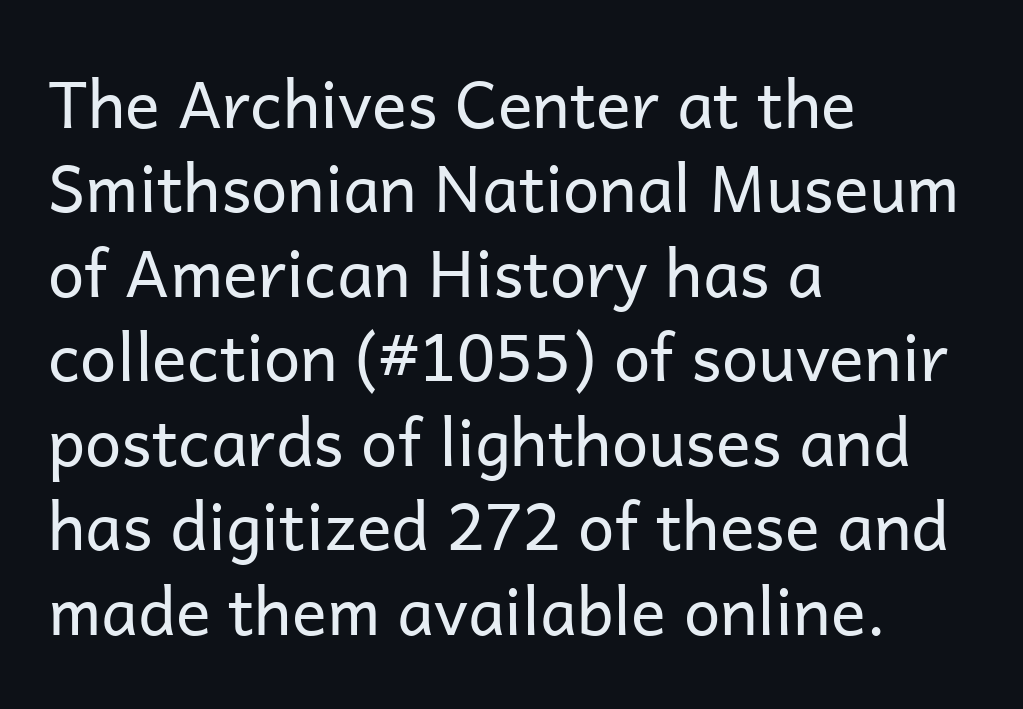
The font family rendered here belongs to the sans-serif group. Only glyphs here, with clear space below each row. The passage shown is not bold in any degree. Letter spacing: default. Is the block centered? No — it sits flush against the left margin. The specimen reads as upright at a glance.
